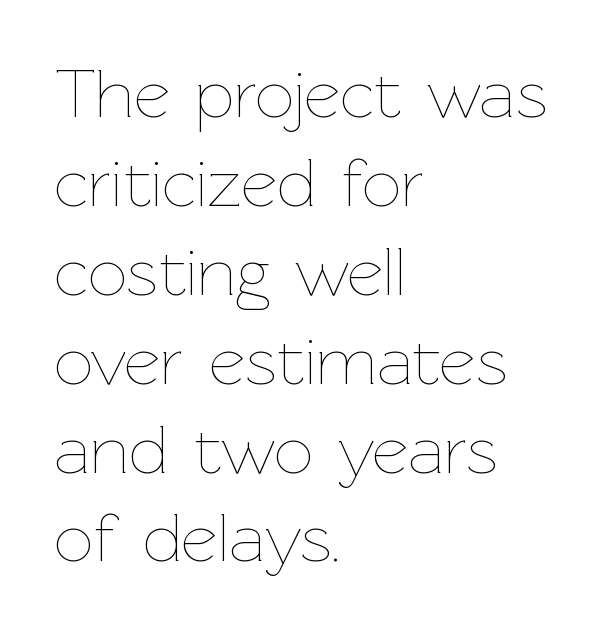
The image shows 70 px thin type, upright; set left-aligned, normal line spacing (1.27x), normal letter spacing, not underlined; low stroke contrast and a medium x-height.
